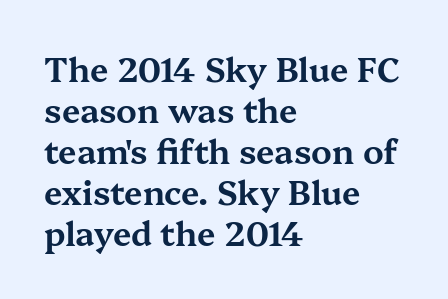
No extra tracking has been applied to these lines. The face used here is proportionally spaced, like ordinary book or web type. The characters display serif detailing at their extremities. Rule under the text: the space is simply empty.
